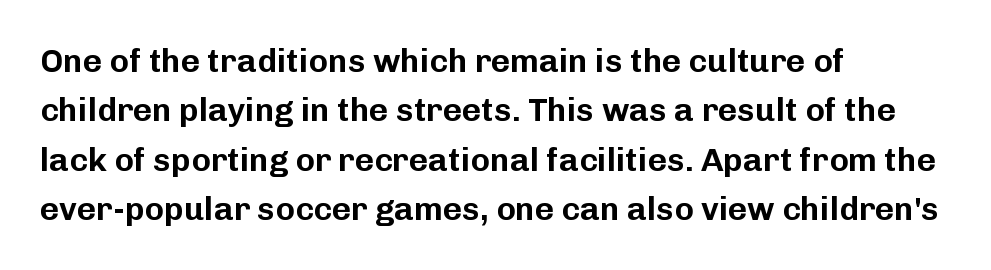
Q: Is the text italic (slanted)? A: No, it is upright.
Q: Is the typeface a serif or a sans-serif typeface? A: Sans-serif.
Q: Is the text underlined? A: No.
Q: How is the paragraph aligned? A: Left-aligned.
Q: Is the spacing between letters normal or unusually wide? A: Normal.
Q: Is the spacing between lines tight, normal or loose? A: Normal.
Q: Width (condensed, normal, or wide)? A: Normal.
Q: Stroke contrast? A: Low.
Q: x-height? A: Medium.
Q: Monospaced? A: No.
